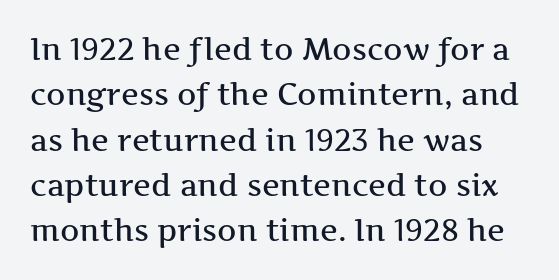
Nobody drew a line under any word here. No italicization has been applied; the sample stays upright. Between one letter and the next there's only the usual sliver of space. Is there much room between lines? A standard amount, neither cramped nor airy. Small tapered or slab feet sit at the stroke ends, so this counts as serif. Do the characters align in a grid? No, the font is proportional.
